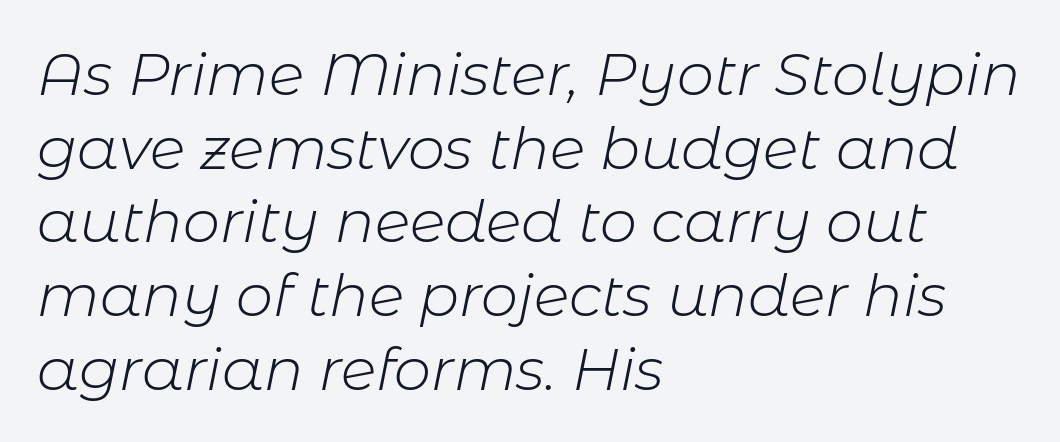
The image shows 59 px light type, italic (leaning right); set left-aligned, normal line spacing (1.25x), normal letter spacing, not underlined; low stroke contrast and a medium x-height.
